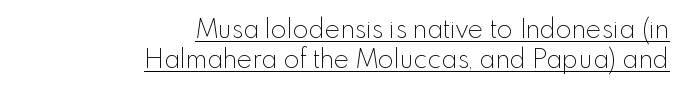
Q: Is the text bold? A: No.
Q: Is the text italic (slanted)? A: No, it is upright.
Q: Is the text underlined? A: Yes.
Q: How is the paragraph aligned? A: Right-aligned.
Q: Is the spacing between letters normal or unusually wide? A: Normal.
